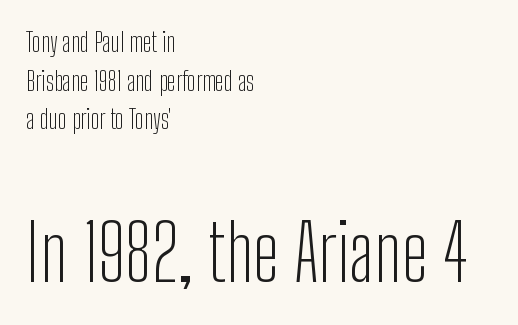
{"serif": "no", "italic": "no", "bold": "no", "weight": "light", "width": "condensed", "stroke_contrast": "low", "x_height": "medium", "monospaced": "no", "underline": "no", "align": "left", "line_spacing": "normal", "line_spacing_ratio": 1.49, "letter_spacing": "normal", "letter_spacing_em": 0.0, "larger_block": "second", "size_ratio": 3.0, "glyph_px": 78}
